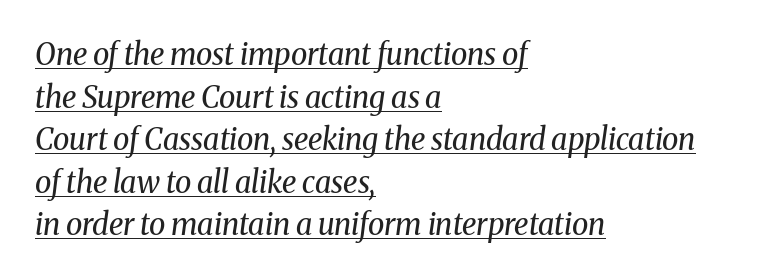
The image shows 30 px regular-weight serif type, italic (leaning right); set left-aligned, normal line spacing (1.42x), normal letter spacing, underlined; medium stroke contrast and a medium x-height.
